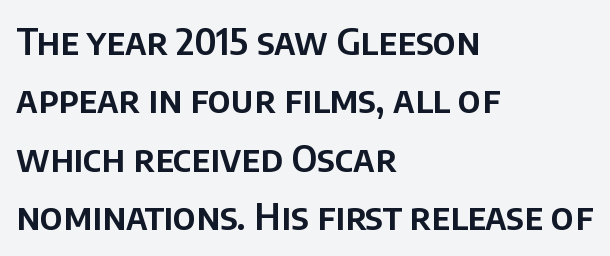
{"serif": "no", "italic": "no", "width": "normal", "stroke_contrast": "low", "x_height": "large", "monospaced": "no", "underline": "no", "align": "left", "line_spacing": "normal", "line_spacing_ratio": 1.58, "letter_spacing": "normal", "letter_spacing_em": 0.0, "glyph_px": 37}
